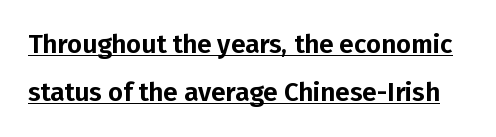
{"italic": "no", "underline": "yes", "line_spacing_ratio": 1.85, "letter_spacing": "normal", "letter_spacing_em": 0.0, "glyph_px": 26}
